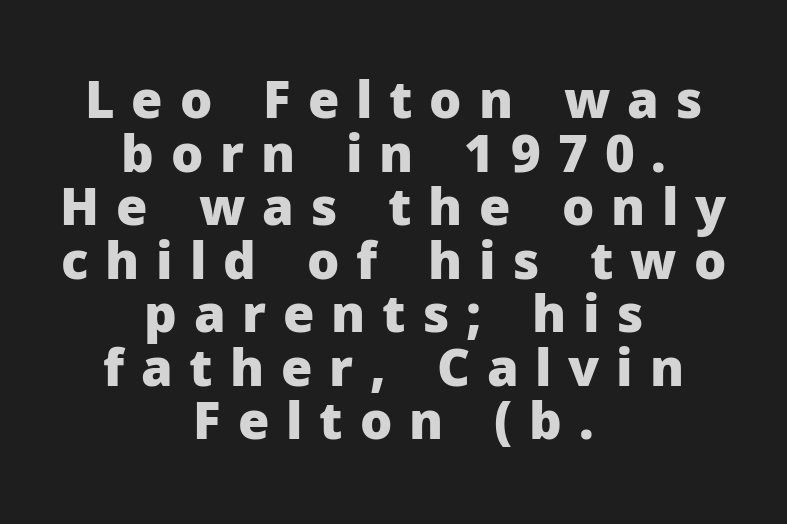
The image shows 51 px heavy sans-serif type, upright; set centered, tight line spacing (1.05x), unusually wide letter spacing (+0.33 em), not underlined; low stroke contrast and a medium x-height.
